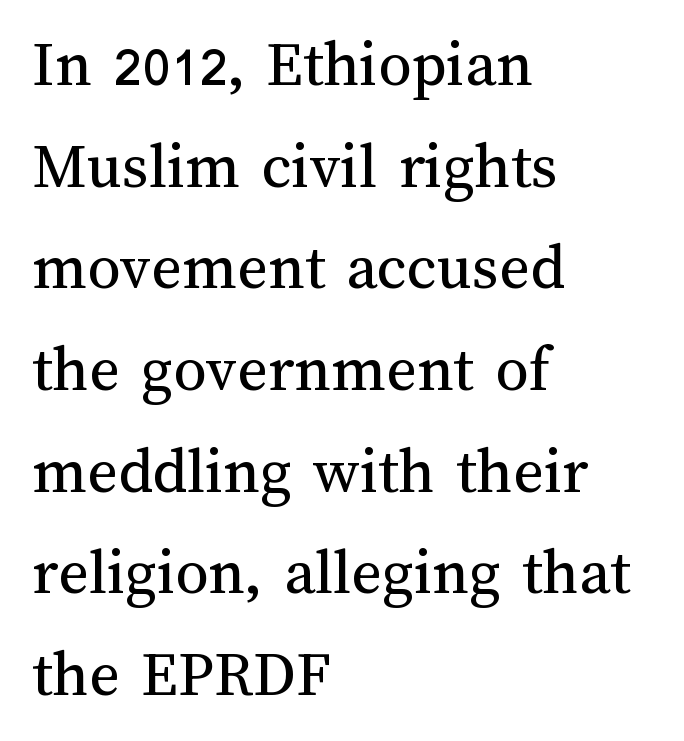
The image shows 66 px regular-weight type, upright; set left-aligned, normal line spacing (1.54x), normal letter spacing, not underlined; medium stroke contrast and a medium x-height.
